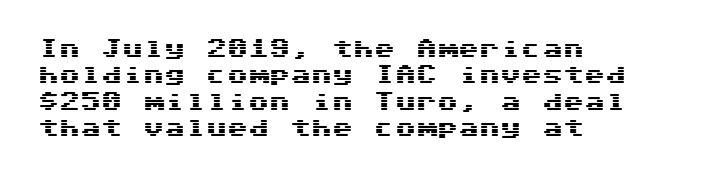
Q: Is the text italic (slanted)? A: No, it is upright.
Q: Is the text underlined? A: No.
Q: How is the paragraph aligned? A: Left-aligned.
Q: Is the spacing between letters normal or unusually wide? A: Normal.
Q: Is the spacing between lines tight, normal or loose? A: Normal.
